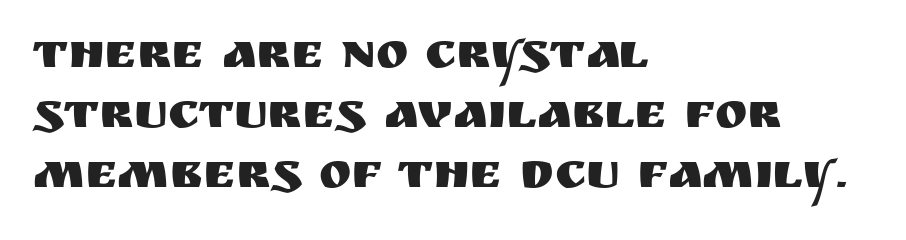
No word sits above an underline. Horizontally, the lines are justified to the leading edge only. I'd call this a sans setting — the letters go barefoot. Nobody touched the tracking dial on this one. Is this a fixed-width face? No — the glyphs have proportional, varying widths.
